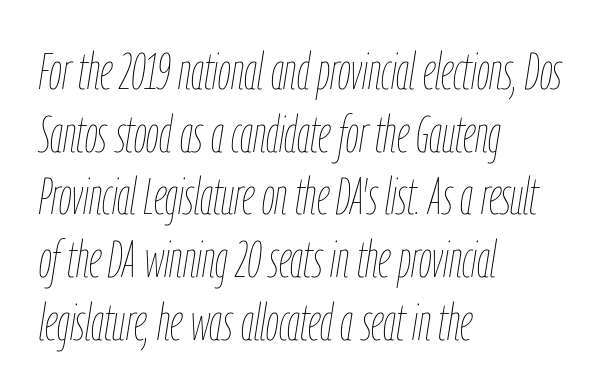
{"italic": "yes", "lean": "right", "slant_degrees": 9, "bold": "no", "weight": "thin", "width": "condensed", "stroke_contrast": "low", "x_height": "medium", "monospaced": "no", "underline": "no", "align": "left", "line_spacing_ratio": 1.23, "letter_spacing": "normal", "letter_spacing_em": 0.0, "glyph_px": 51}
